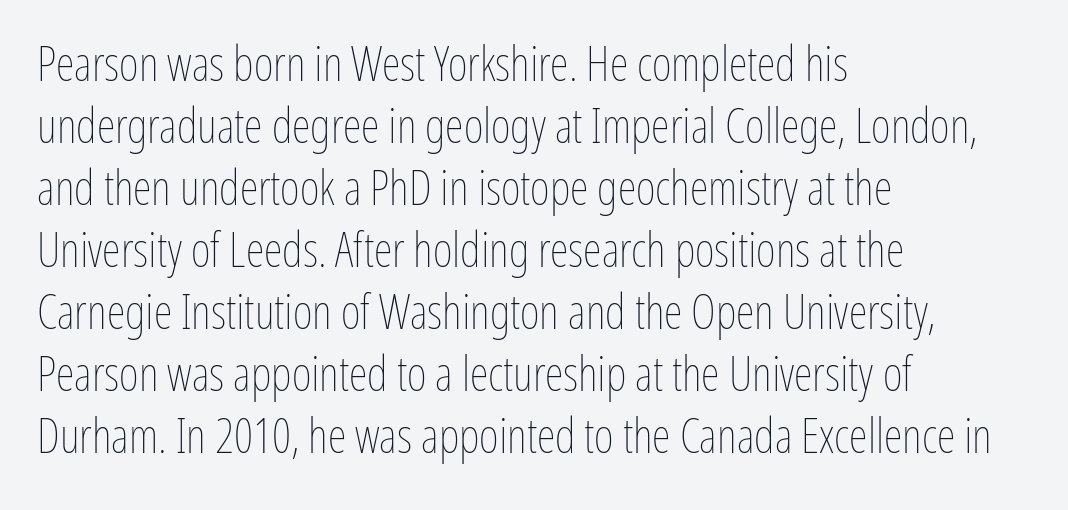
{"italic": "no", "bold": "no", "weight": "thin", "width": "condensed", "stroke_contrast": "low", "x_height": "medium", "monospaced": "no", "underline": "no", "align": "left", "line_spacing": "normal", "line_spacing_ratio": 1.29, "letter_spacing": "normal", "letter_spacing_em": 0.0, "glyph_px": 48}
